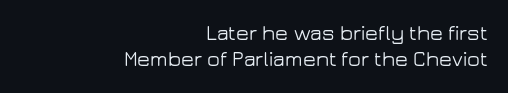
The image shows 21 px text type, upright; set right-aligned, line spacing 1.22x, normal letter spacing, not underlined.
